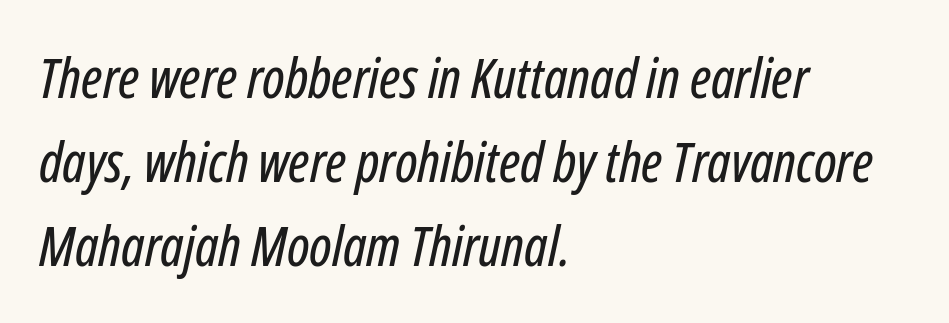
{"italic": "yes", "lean": "right", "slant_degrees": 12, "width": "condensed", "stroke_contrast": "low", "x_height": "medium", "monospaced": "no", "underline": "no", "align": "left", "line_spacing": "normal", "line_spacing_ratio": 1.53, "letter_spacing": "normal", "letter_spacing_em": 0.0, "glyph_px": 55}
